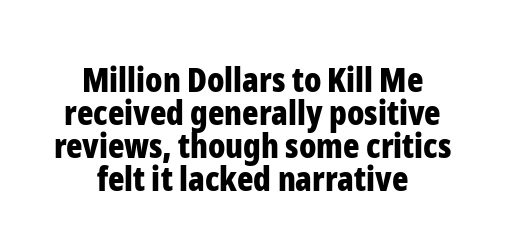
{"serif": "no", "italic": "no", "bold": "yes", "weight": "bold", "width": "condensed", "stroke_contrast": "low", "x_height": "medium", "monospaced": "no", "underline": "no", "align": "center", "line_spacing": "tight", "line_spacing_ratio": 0.97, "letter_spacing": "normal", "letter_spacing_em": 0.0, "glyph_px": 34}
